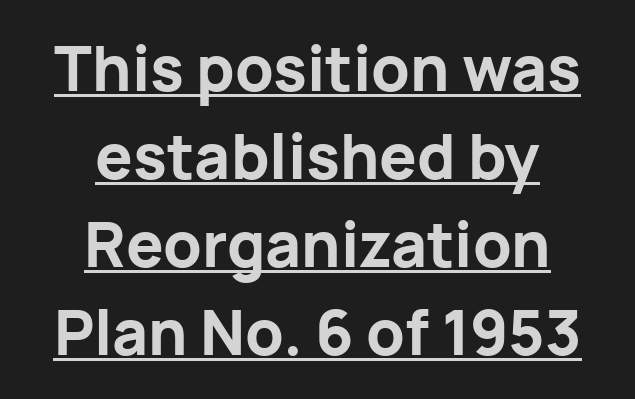
Q: Is the text bold? A: Yes.
Q: Is the text italic (slanted)? A: No, it is upright.
Q: Is the typeface a serif or a sans-serif typeface? A: Sans-serif.
Q: Is the text underlined? A: Yes.
Q: How is the paragraph aligned? A: Centered.
Q: Is the spacing between letters normal or unusually wide? A: Normal.
Q: Is the spacing between lines tight, normal or loose? A: Normal.
Q: Width (condensed, normal, or wide)? A: Normal.
Q: Stroke contrast? A: Low.
Q: x-height? A: Medium.
Q: Monospaced? A: No.
